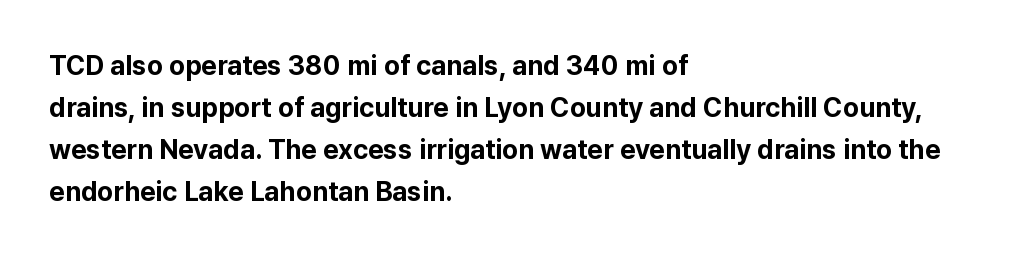
The image shows 27 px bold type, upright; set left-aligned, normal line spacing (1.55x), normal letter spacing, not underlined.
